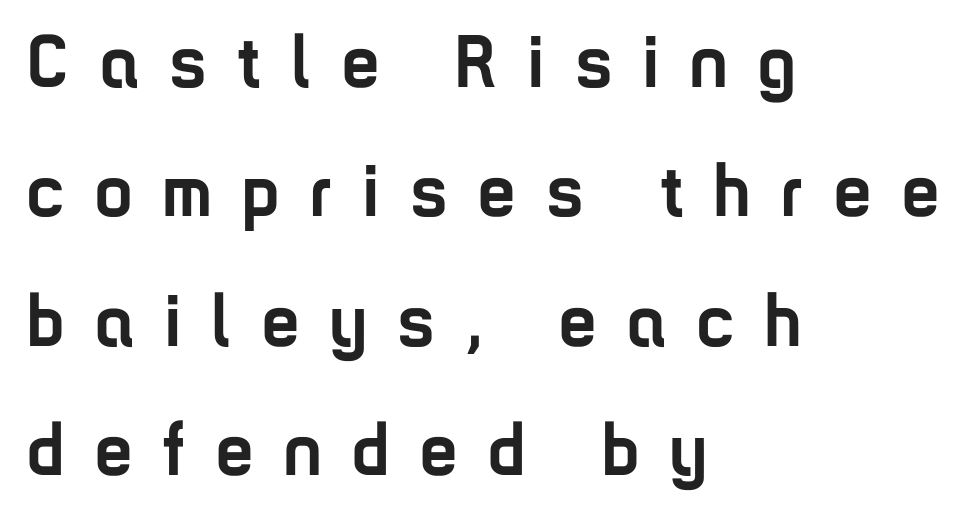
Nope, not italic — everything's standing straight. In terms of letterform style, serifs are entirely absent. The setting favours the left margin, as ordinary paragraphs usually do. Words appear elongated and porous because spacing is wide. The letters advance in unequal steps, a hallmark of proportional type.
